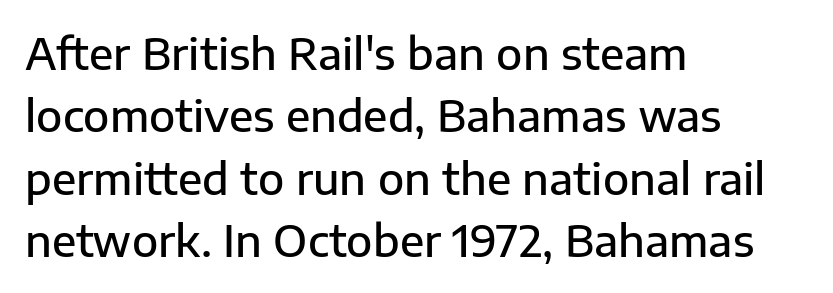
Q: Is the text bold? A: Semi-bold.
Q: Is the text italic (slanted)? A: No, it is upright.
Q: Is the typeface a serif or a sans-serif typeface? A: Sans-serif.
Q: Is the text underlined? A: No.
Q: How is the paragraph aligned? A: Left-aligned.
Q: Is the spacing between letters normal or unusually wide? A: Normal.
Q: Is the spacing between lines tight, normal or loose? A: Normal.
Q: Width (condensed, normal, or wide)? A: Normal.
Q: Stroke contrast? A: Low.
Q: x-height? A: Medium.
Q: Monospaced? A: No.
